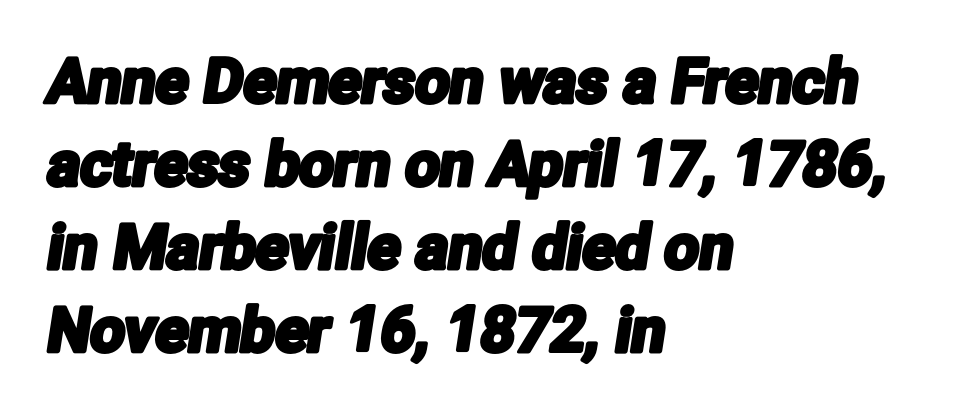
Line spacing here is normal. A typesetter would call this zero additional tracking. The baseline area is clear. A typesetter would call this proportional, since set widths differ per character. Look at the bottom of the vertical strokes: they stop flat, with no serifs. These lines stack with their left ends in a neat column.
